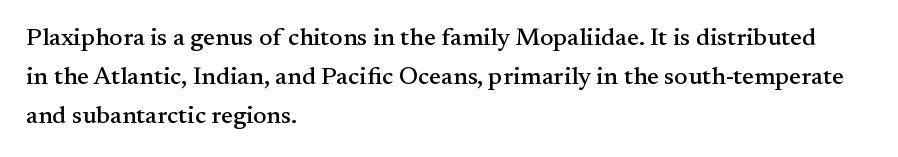
Q: Is the text italic (slanted)? A: No, it is upright.
Q: Is the text underlined? A: No.
Q: How is the paragraph aligned? A: Left-aligned.
Q: Is the spacing between letters normal or unusually wide? A: Normal.
Q: Is the spacing between lines tight, normal or loose? A: Normal.
